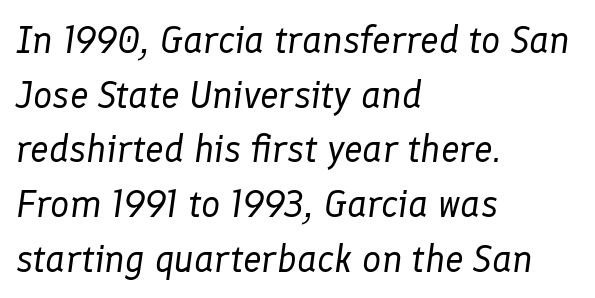
Does the lettering tilt? It does — this is italic. Type without underlining. Each line starts at the same left margin while the right side varies. The gaps between neighbouring characters are ordinary and unremarkable.
